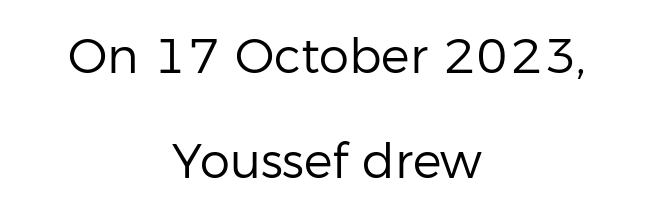
{"serif": "no", "italic": "no", "bold": "no", "weight": "regular", "width": "normal", "stroke_contrast": "low", "x_height": "medium", "monospaced": "no", "underline": "no", "align": "center", "line_spacing": "loose", "line_spacing_ratio": 2.19, "letter_spacing": "normal", "letter_spacing_em": 0.0, "glyph_px": 48}
